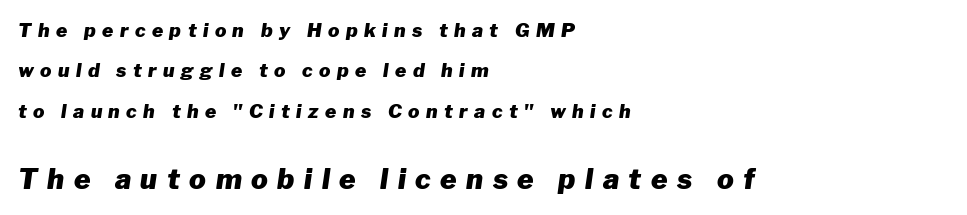
Q: Is the text bold? A: Yes.
Q: Is the text italic (slanted)? A: Yes, it leans right by about 8 degrees.
Q: Is the text underlined? A: No.
Q: How is the paragraph aligned? A: Left-aligned.
Q: Is the spacing between letters normal or unusually wide? A: Unusually wide.
Q: Is the spacing between lines tight, normal or loose? A: Loose.
Q: Which block of text is set in a larger size, the first (top) or the second (bottom)? A: The second (bottom) one.
Q: Width (condensed, normal, or wide)? A: Normal.
Q: Stroke contrast? A: Low.
Q: x-height? A: Medium.
Q: Monospaced? A: No.
